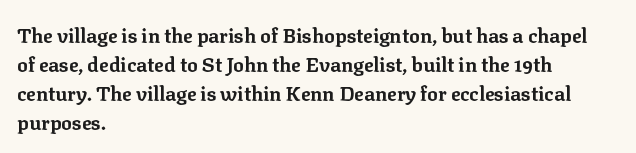
Style check: upright. The block of text has a typical density, with ordinary space between rows. The words here are not underlined. The paragraph shown leans on its left margin. The gaps between neighbouring characters are ordinary and unremarkable.
